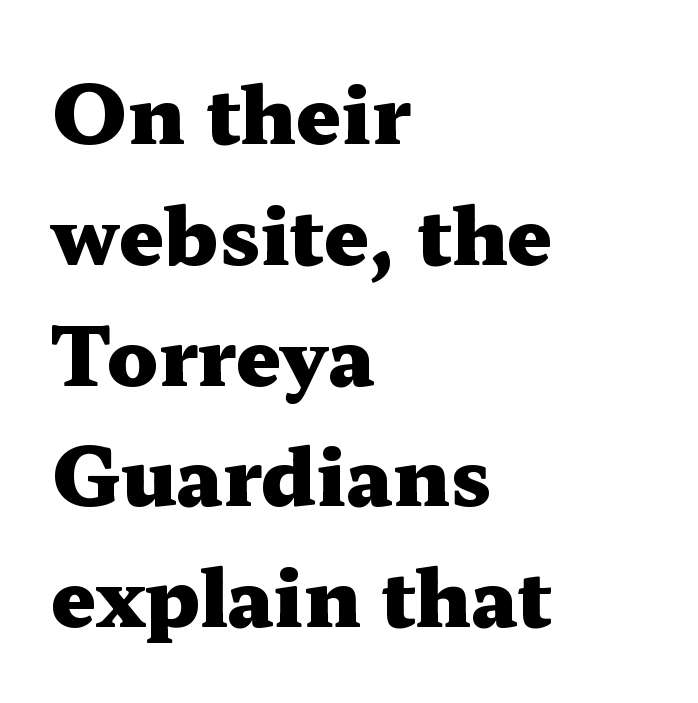
{"serif": "yes", "italic": "no", "bold": "yes", "weight": "heavy", "width": "wide", "stroke_contrast": "medium", "x_height": "medium", "monospaced": "no", "underline": "no", "align": "left", "line_spacing": "normal", "line_spacing_ratio": 1.51, "letter_spacing": "normal", "letter_spacing_em": 0.0, "glyph_px": 80}
